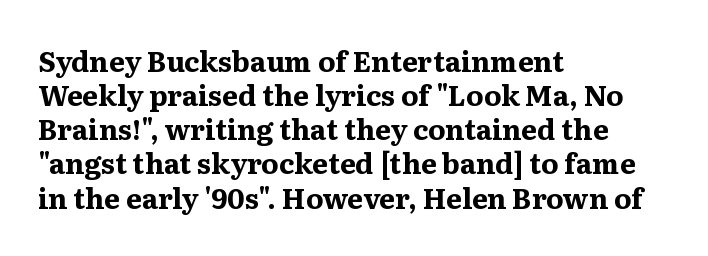
Old-style or modern, the face here clearly has serifs. A clean baseline with only descenders dipping below it. In terms of letterspacing, this is plain default setting. In terms of posture, this sample is upright. Is this a fixed-width face? No — the glyphs have proportional, varying widths.
